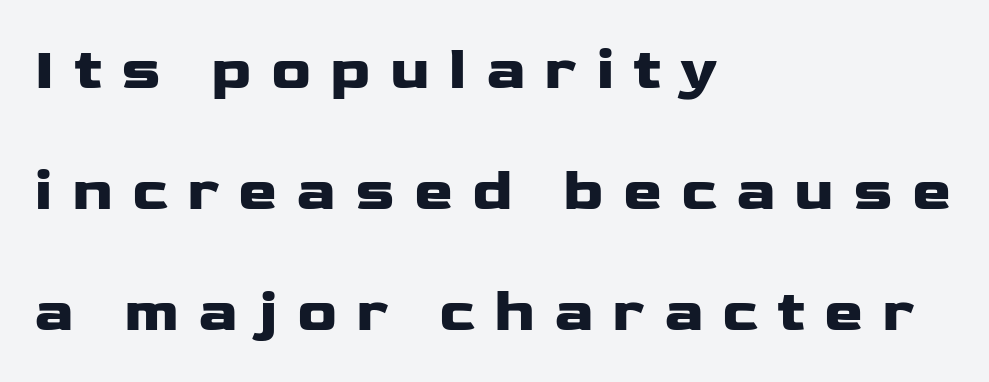
The image shows 59 px heavy, wide sans-serif type, upright; set left-aligned, loose line spacing (2.05x), unusually wide letter spacing (+0.32 em), not underlined; low stroke contrast and a medium x-height.
